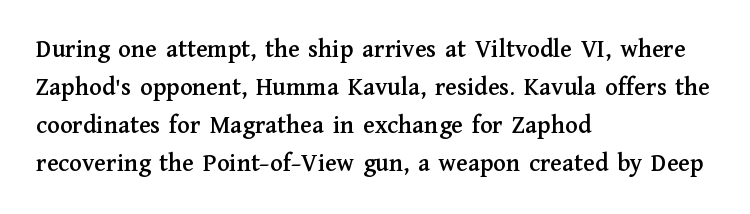
Q: Is the text italic (slanted)? A: No, it is upright.
Q: Is the text underlined? A: No.
Q: How is the paragraph aligned? A: Left-aligned.
Q: Is the spacing between letters normal or unusually wide? A: Normal.
Q: Is the spacing between lines tight, normal or loose? A: Normal.
